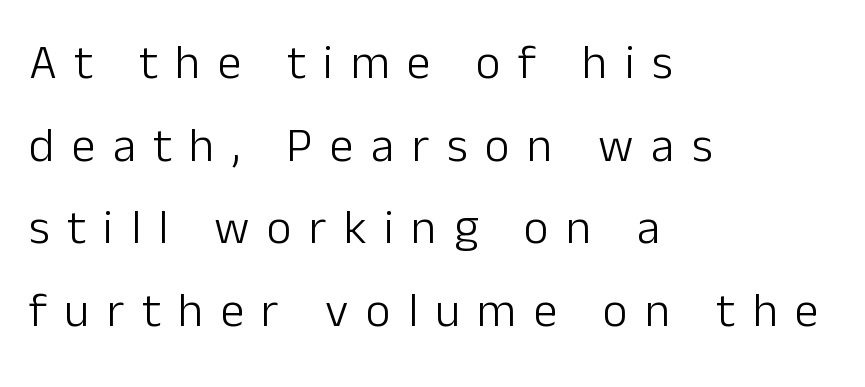
The image shows 48 px light sans-serif type, upright; set left-aligned, line spacing 1.72x, unusually wide letter spacing (+0.36 em), not underlined; low stroke contrast and a medium x-height.
